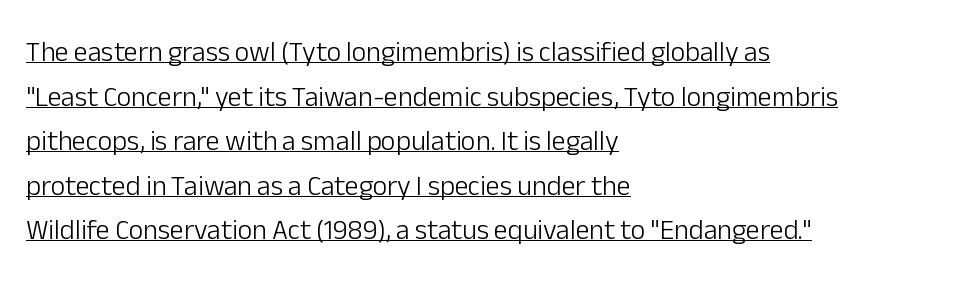
The letters stand straight up with perfectly vertical stems. The face used here is proportionally spaced, like ordinary book or web type. The letters sit at their default tracking, neither squeezed nor spread. Bold? No — there's no thickening of the strokes. The font family rendered here belongs to the sans-serif group.
